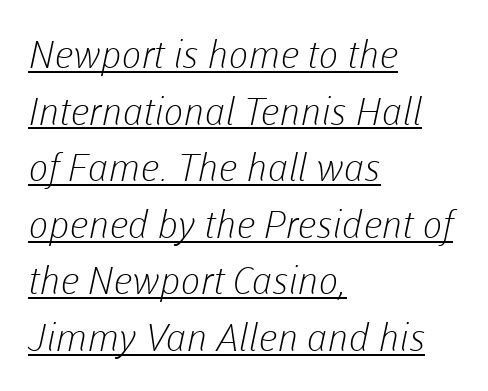
{"serif": "no", "bold": "no", "weight": "light", "width": "normal", "stroke_contrast": "low", "x_height": "medium", "monospaced": "no", "underline": "yes", "align": "left", "line_spacing": "normal", "line_spacing_ratio": 1.49, "letter_spacing": "normal", "letter_spacing_em": 0.0, "glyph_px": 38}
